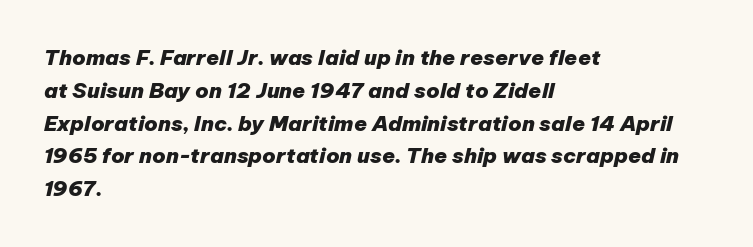
Q: Is the text bold? A: Yes.
Q: Is the text italic (slanted)? A: Yes, it leans right by about 12 degrees.
Q: Is the text underlined? A: No.
Q: How is the paragraph aligned? A: Left-aligned.
Q: Is the spacing between letters normal or unusually wide? A: Normal.
Q: Is the spacing between lines tight, normal or loose? A: Normal.
